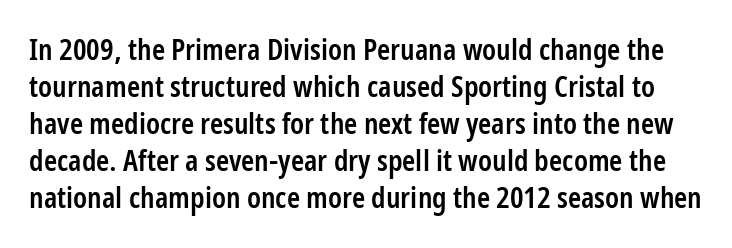
{"serif": "no", "italic": "no", "bold": "semi", "weight": "semibold", "width": "condensed", "stroke_contrast": "low", "x_height": "medium", "monospaced": "no", "underline": "no", "line_spacing_ratio": 1.23, "letter_spacing": "normal", "letter_spacing_em": 0.0, "glyph_px": 30}
